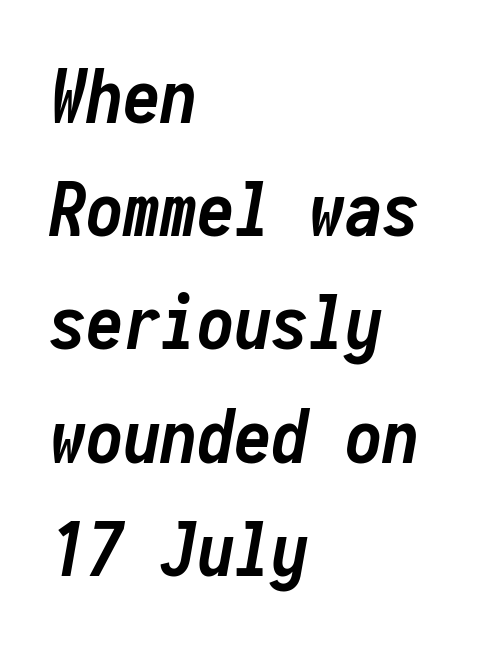
Nobody touched the tracking dial on this one. Yep, that's italic — everything's leaning. Monospaced: the letters line up in strict vertical columns. The vertical gap from one line to the next is medium.
